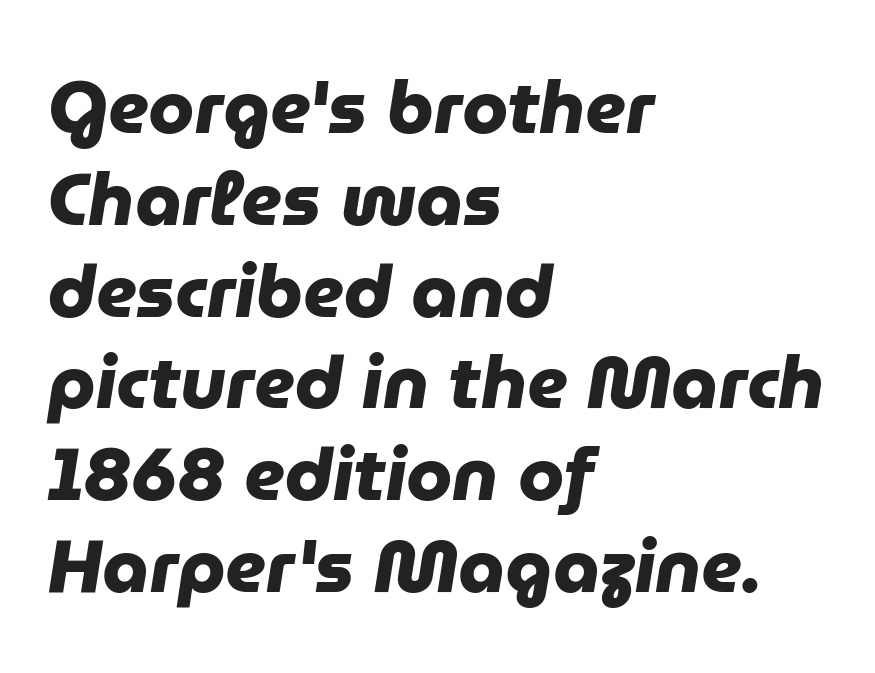
Q: Is the text bold? A: Yes.
Q: Is the typeface a serif or a sans-serif typeface? A: Sans-serif.
Q: Is the text underlined? A: No.
Q: How is the paragraph aligned? A: Left-aligned.
Q: Is the spacing between letters normal or unusually wide? A: Normal.
Q: Width (condensed, normal, or wide)? A: Normal.
Q: Stroke contrast? A: Low.
Q: x-height? A: Medium.
Q: Monospaced? A: No.
